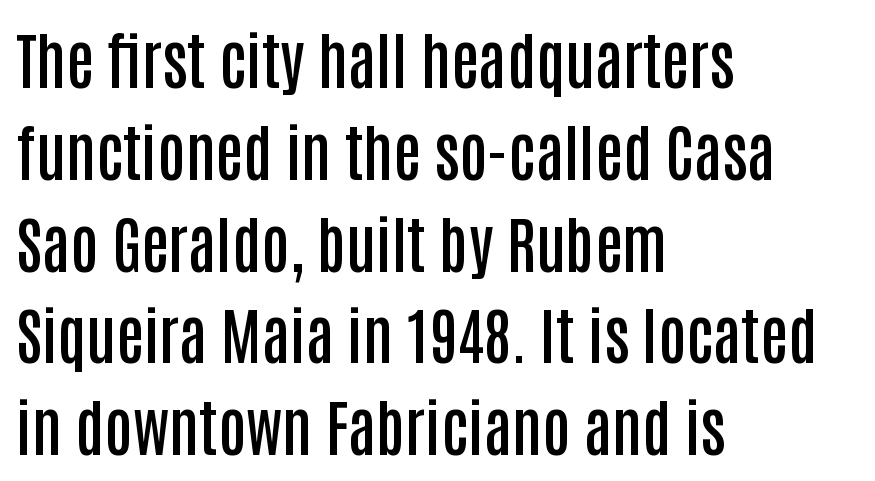
The image shows 62 px semibold, condensed sans-serif type, upright; set left-aligned, normal line spacing (1.48x), normal letter spacing, not underlined; low stroke contrast and a large x-height.
